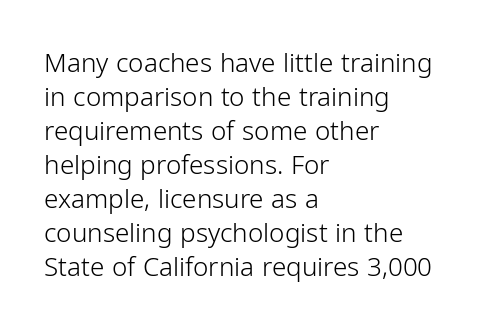
Descenders are the only things crossing below the line. All the whitespace from short lines collects on the right. Characters remain perfectly vertical along every line. The letters sit at their default tracking, neither squeezed nor spread.
